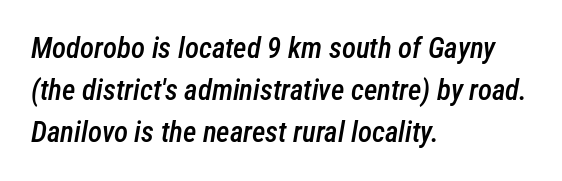
{"italic": "yes", "lean": "right", "slant_degrees": 12, "bold": "semi", "weight": "semibold", "width": "condensed", "stroke_contrast": "low", "x_height": "medium", "monospaced": "no", "underline": "no", "align": "left", "line_spacing": "normal", "line_spacing_ratio": 1.44, "letter_spacing": "normal", "letter_spacing_em": 0.0, "glyph_px": 29}
